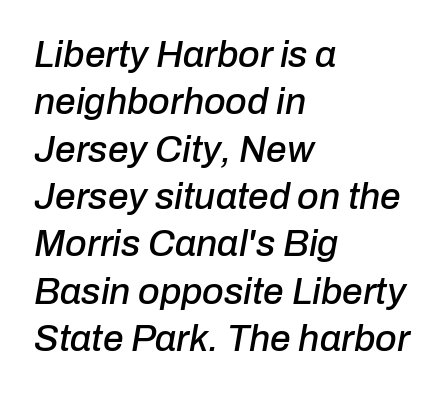
{"italic": "yes", "lean": "right", "slant_degrees": 10, "width": "normal", "stroke_contrast": "low", "x_height": "medium", "monospaced": "no", "underline": "no", "align": "left", "line_spacing": "normal", "line_spacing_ratio": 1.28, "letter_spacing": "normal", "letter_spacing_em": 0.0, "glyph_px": 37}
